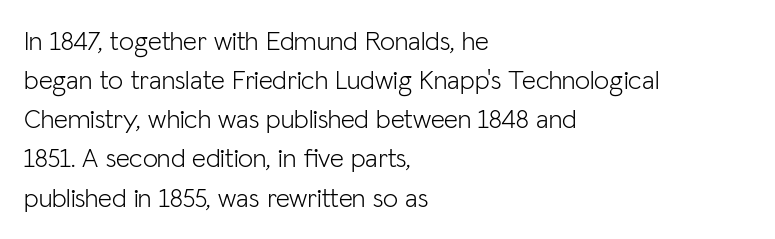
Q: Is the text bold? A: No.
Q: Is the text italic (slanted)? A: No, it is upright.
Q: Is the text underlined? A: No.
Q: How is the paragraph aligned? A: Left-aligned.
Q: Is the spacing between letters normal or unusually wide? A: Normal.
Q: Is the spacing between lines tight, normal or loose? A: Normal.
